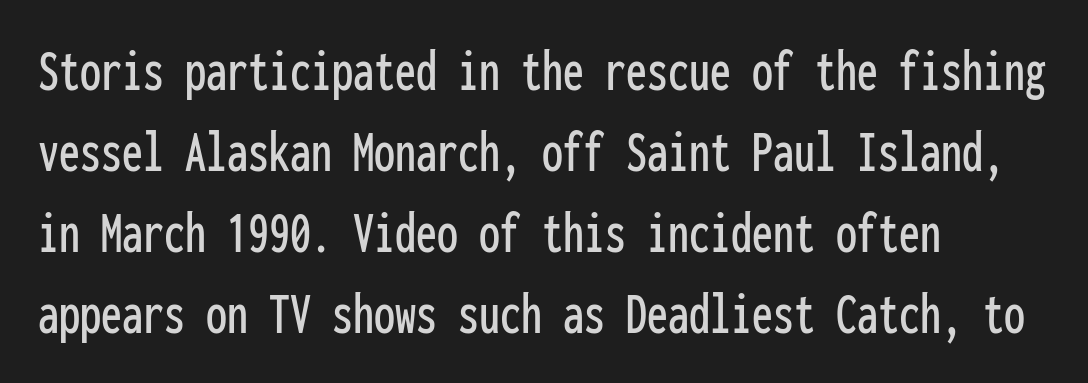
The image shows 60 px condensed sans-serif type, upright, monospaced; set left-aligned, normal line spacing (1.35x), normal letter spacing, not underlined; low stroke contrast and a medium x-height.
